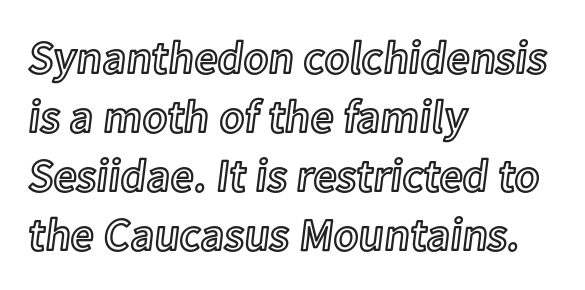
Reading down the block, your eye returns to a fixed left position each line. One glance says typical: line gaps are just what's usual. A typesetter would call this proportional, since set widths differ per character. Beneath every word, the page is bare.
